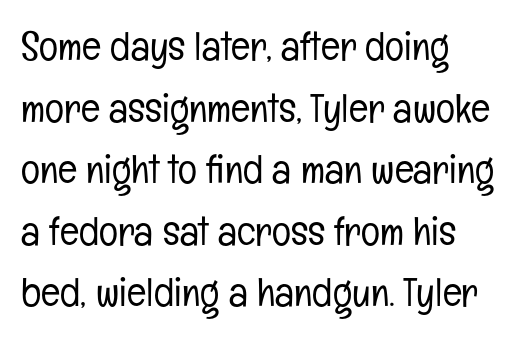
The image shows 40 px light, condensed sans-serif type, upright; set left-aligned, normal line spacing (1.54x), normal letter spacing, not underlined; low stroke contrast and a medium x-height.
